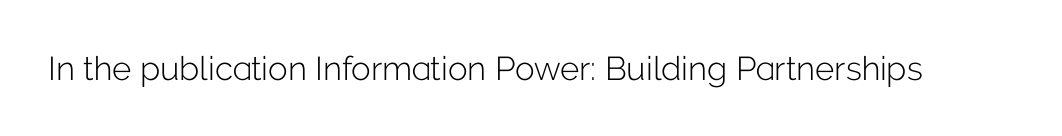
The image shows 33 px light sans-serif type, upright; set normal letter spacing, not underlined; low stroke contrast and a medium x-height.
